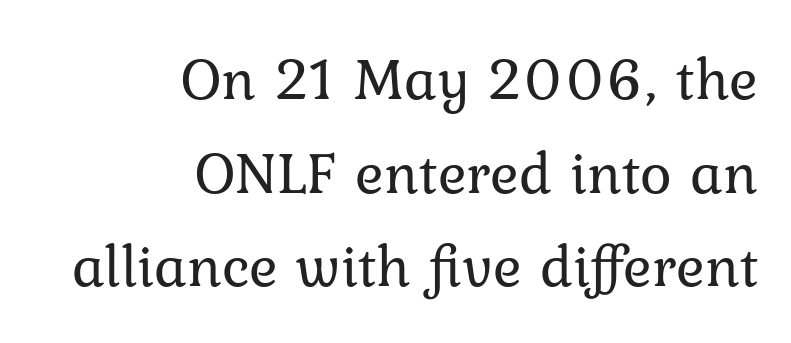
{"serif": "yes", "italic": "no", "bold": "no", "weight": "regular", "width": "normal", "stroke_contrast": "low", "x_height": "medium", "monospaced": "no", "underline": "no", "align": "right", "line_spacing": "normal", "line_spacing_ratio": 1.56, "letter_spacing": "normal", "letter_spacing_em": 0.0, "glyph_px": 60}
